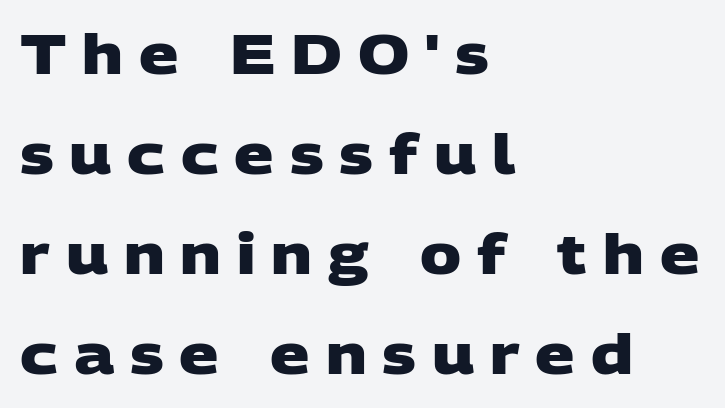
The image shows 55 px heavy, wide sans-serif type; set left-aligned, line spacing 1.82x, unusually wide letter spacing (+0.29 em), not underlined; low stroke contrast and a large x-height.
